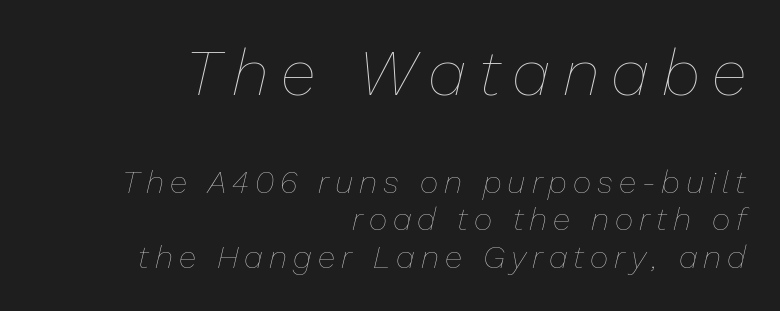
Is this a fixed-width face? No — the glyphs have proportional, varying widths. The rendering shrinks the type as you move from the upper chunk to the lower. Emphasis-style slanted type is in use. Ink coverage per letter is moderate at most. Notice how the passage keeps a crisp vertical edge on the right only. A bare baseline throughout the passage.
